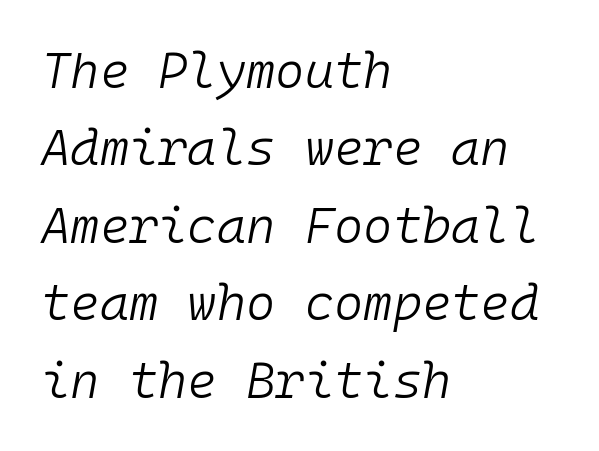
{"italic": "yes", "lean": "right", "slant_degrees": 10, "bold": "no", "weight": "light", "width": "normal", "stroke_contrast": "low", "x_height": "medium", "monospaced": "yes", "underline": "no", "align": "left", "line_spacing": "normal", "line_spacing_ratio": 1.55, "letter_spacing": "normal", "letter_spacing_em": 0.0, "glyph_px": 50}
